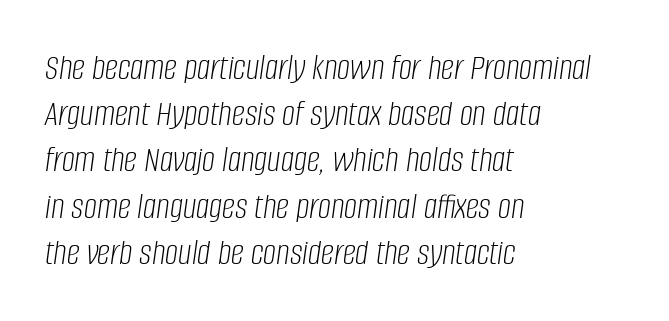
Q: Is the text bold? A: No.
Q: Is the text italic (slanted)? A: Yes, it leans right by about 8 degrees.
Q: Is the text underlined? A: No.
Q: How is the paragraph aligned? A: Left-aligned.
Q: Is the spacing between letters normal or unusually wide? A: Normal.
Q: Is the spacing between lines tight, normal or loose? A: Normal.
Q: Width (condensed, normal, or wide)? A: Condensed.
Q: Stroke contrast? A: Low.
Q: x-height? A: Large.
Q: Monospaced? A: No.
